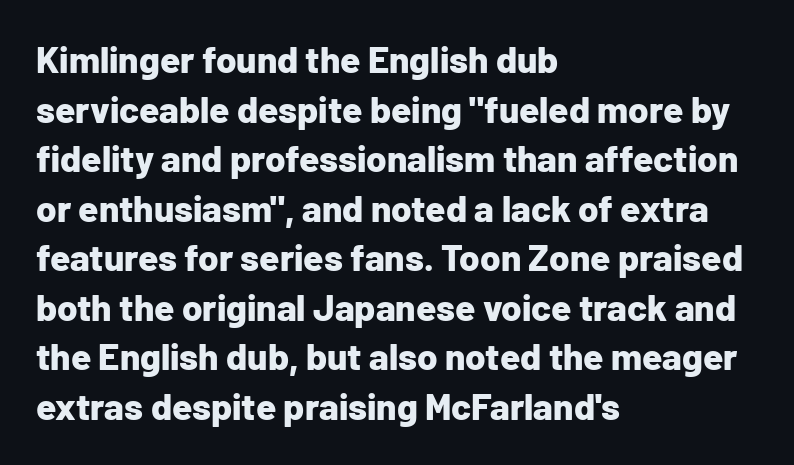
The image shows 37 px bold sans-serif type, upright; set left-aligned, normal line spacing (1.34x), normal letter spacing, not underlined; low stroke contrast and a medium x-height.
